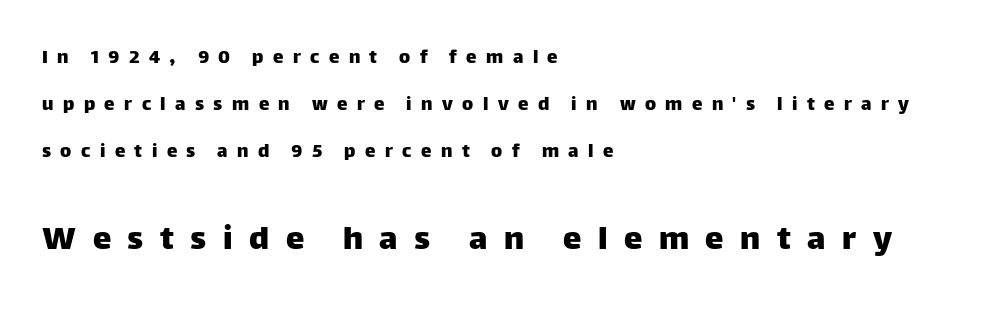
The image shows 37 px sans-serif type, upright; set left-aligned, loose line spacing (2.23x), unusually wide letter spacing (+0.45 em), not underlined; the second (bottom) block is 1.76x larger; low stroke contrast and a large x-height.
